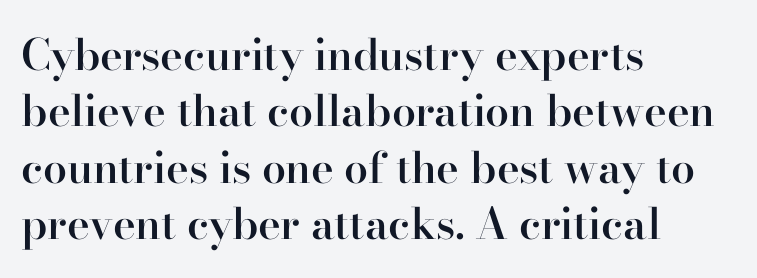
Do the characters align in a grid? No, the font is proportional. What weight is shown? A semibold, between regular and bold. Is this a sans? No — the strokes have serifs. Characters remain perfectly vertical along every line. Underline: absent.
